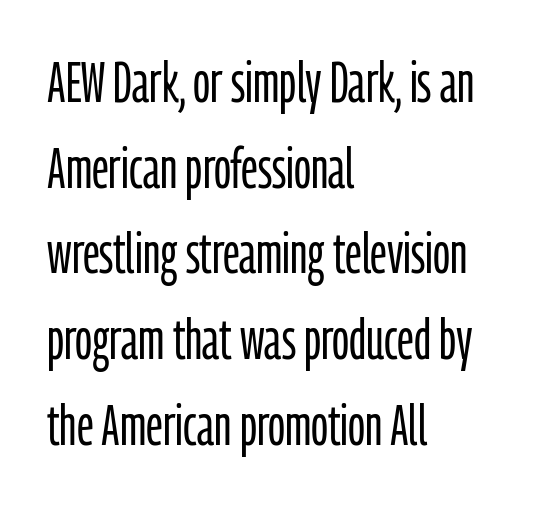
Q: Is the text bold? A: No.
Q: Is the text italic (slanted)? A: No, it is upright.
Q: Is the typeface a serif or a sans-serif typeface? A: Sans-serif.
Q: Is the text underlined? A: No.
Q: How is the paragraph aligned? A: Left-aligned.
Q: Is the spacing between letters normal or unusually wide? A: Normal.
Q: Is the spacing between lines tight, normal or loose? A: Normal.
Q: Width (condensed, normal, or wide)? A: Condensed.
Q: Stroke contrast? A: Low.
Q: x-height? A: Medium.
Q: Monospaced? A: No.
